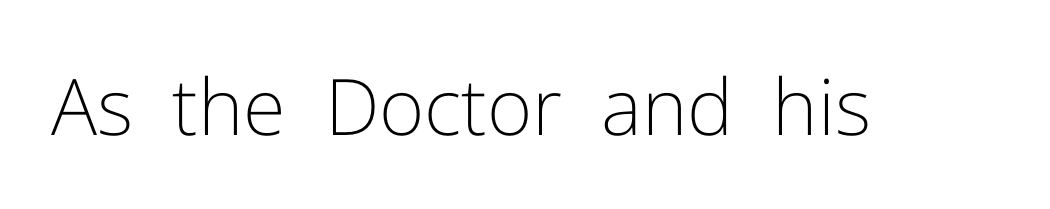
The font family rendered here belongs to the sans-serif group. Every stem runs plumb, perpendicular to the baseline. The letters advance in unequal steps, a hallmark of proportional type. The typeface has the unassuming heft of standard copy or less. Tracking value appears to be zero — textbook default spacing. The zone under the glyphs is completely vacant.
